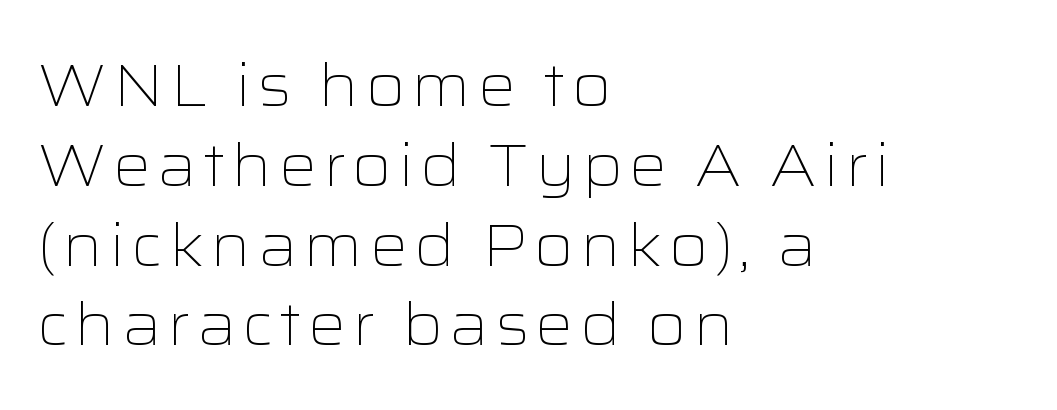
{"serif": "no", "italic": "no", "bold": "no", "weight": "light", "width": "wide", "stroke_contrast": "low", "x_height": "medium", "monospaced": "no", "underline": "no", "align": "left", "line_spacing": "normal", "line_spacing_ratio": 1.33, "glyph_px": 60}
